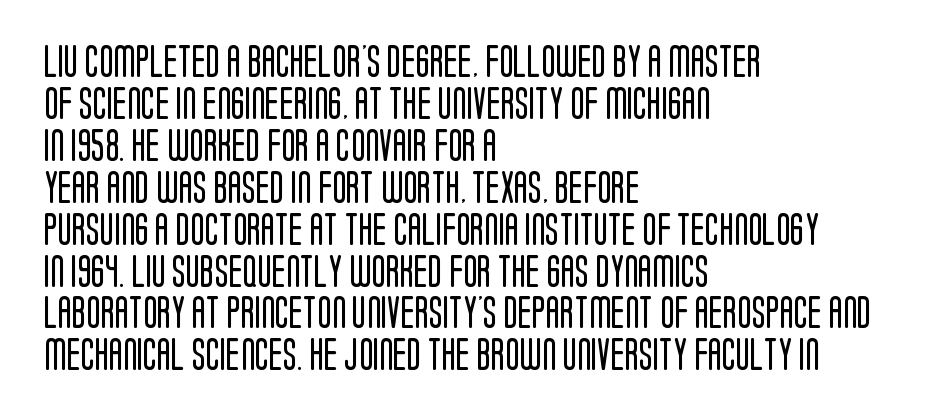
Stroke thickness stays within the range of a standard reading face or lighter. Bare-footed words on every line. Leading: standard. Tracking here is standard; glyphs follow each other at the usual distance.
